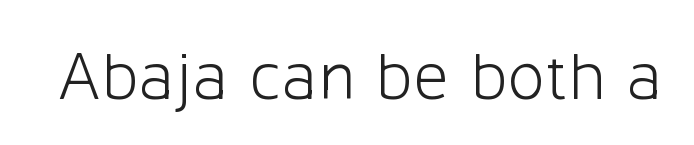
{"serif": "no", "italic": "no", "bold": "no", "weight": "light", "width": "normal", "stroke_contrast": "low", "x_height": "medium", "monospaced": "no", "underline": "no", "letter_spacing": "normal", "letter_spacing_em": 0.0, "glyph_px": 70}
